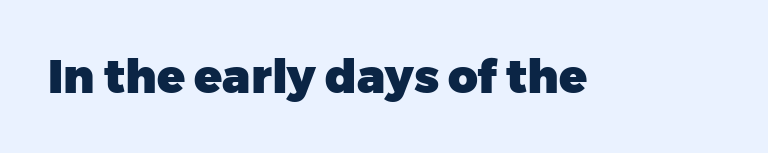
This rendering features lettering with no underline. The type sits square on the baseline with zero lean. Unlike a traditional serif, this face leaves its strokes unadorned. Is this a fixed-width face? No — the glyphs have proportional, varying widths.
